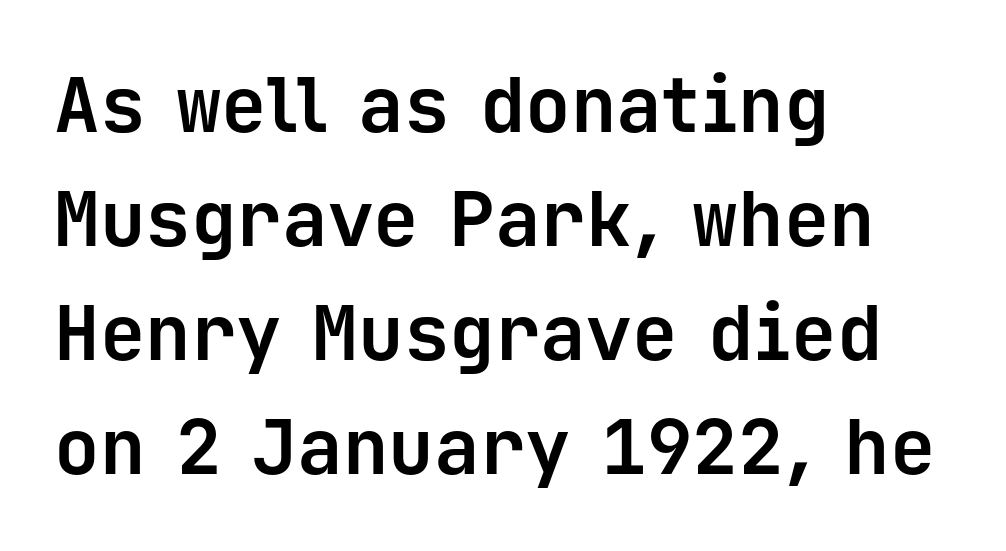
Q: Is the text bold? A: Yes.
Q: Is the text italic (slanted)? A: No, it is upright.
Q: Is the typeface a serif or a sans-serif typeface? A: Sans-serif.
Q: Is the text underlined? A: No.
Q: How is the paragraph aligned? A: Left-aligned.
Q: Is the spacing between letters normal or unusually wide? A: Normal.
Q: Is the spacing between lines tight, normal or loose? A: Normal.
Q: Width (condensed, normal, or wide)? A: Normal.
Q: Stroke contrast? A: Low.
Q: x-height? A: Medium.
Q: Monospaced? A: Yes.
